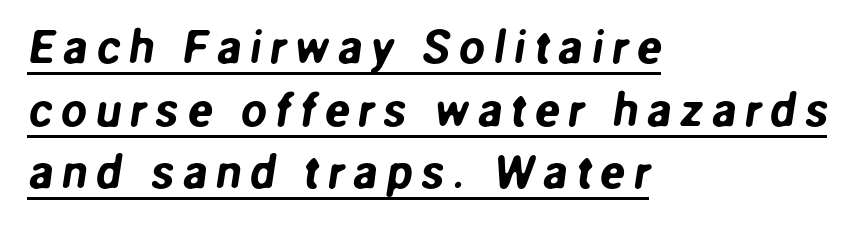
The letters advance in unequal steps, a hallmark of proportional type. This sample uses a sans-serif face. Vertical spacing — default. Underlined type. Where is the straight margin? On the left.
